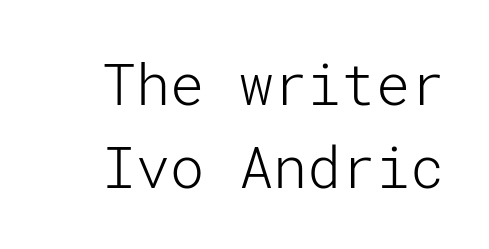
The image shows 57 px light sans-serif type, upright; set normal line spacing (1.45x), normal letter spacing, not underlined; low stroke contrast and a medium x-height.
